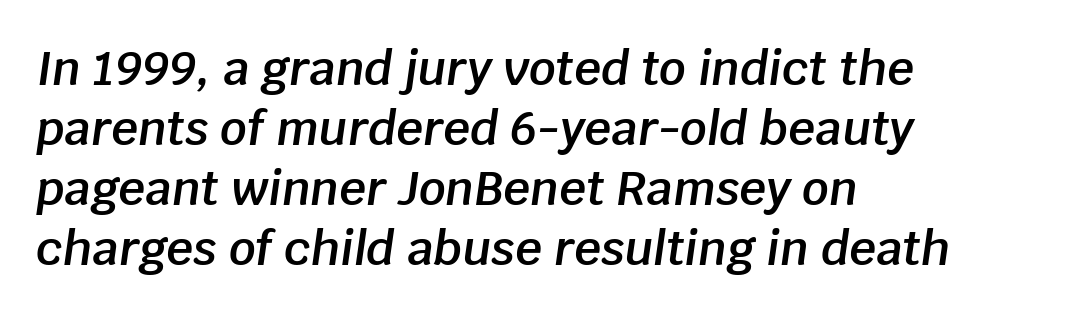
Q: Is the text bold? A: Semi-bold.
Q: Is the text italic (slanted)? A: Yes, it leans right by about 8 degrees.
Q: Is the text underlined? A: No.
Q: How is the paragraph aligned? A: Left-aligned.
Q: Is the spacing between letters normal or unusually wide? A: Normal.
Q: Is the spacing between lines tight, normal or loose? A: Normal.
Q: Width (condensed, normal, or wide)? A: Normal.
Q: Stroke contrast? A: Low.
Q: x-height? A: Large.
Q: Monospaced? A: No.
